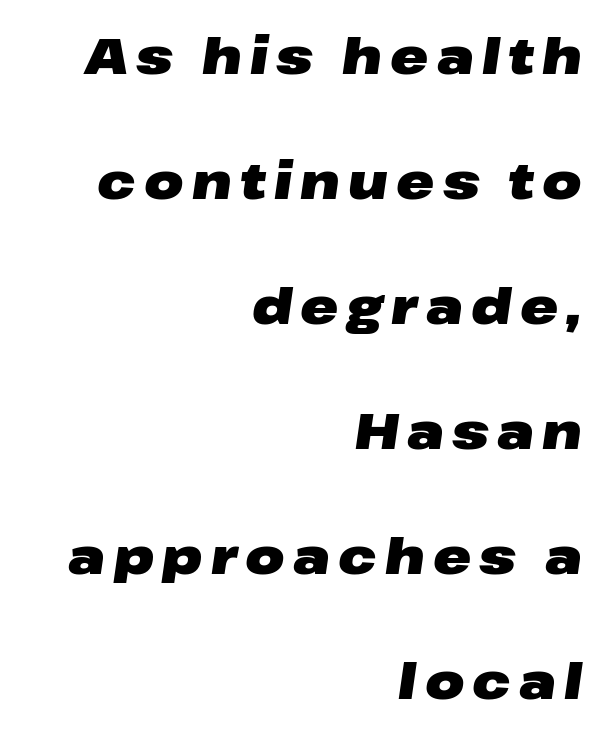
A student would call this right alignment; a typographer would say flush right, rag left. Character widths vary here, with narrow letters taking less room than wide ones. A great deal of white space separates one row of letters from the next. These lines were composed using italics.
